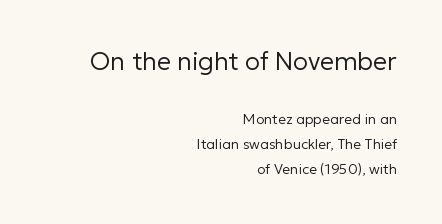
Q: Is the text bold? A: No.
Q: Is the text italic (slanted)? A: No, it is upright.
Q: Is the text underlined? A: No.
Q: How is the paragraph aligned? A: Right-aligned.
Q: Is the spacing between letters normal or unusually wide? A: Normal.
Q: Which block of text is set in a larger size, the first (top) or the second (bottom)? A: The first (top) one.
